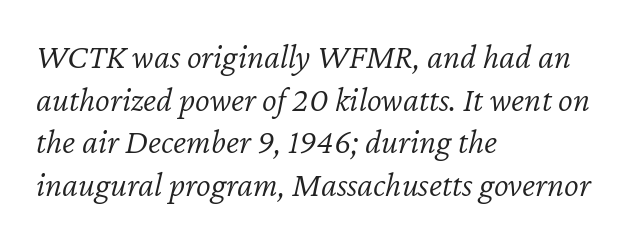
{"italic": "yes", "lean": "right", "slant_degrees": 12, "bold": "no", "weight": "light", "width": "normal", "stroke_contrast": "low", "x_height": "medium", "monospaced": "no", "underline": "no", "align": "left", "line_spacing_ratio": 1.22, "letter_spacing": "normal", "letter_spacing_em": 0.0, "glyph_px": 35}
